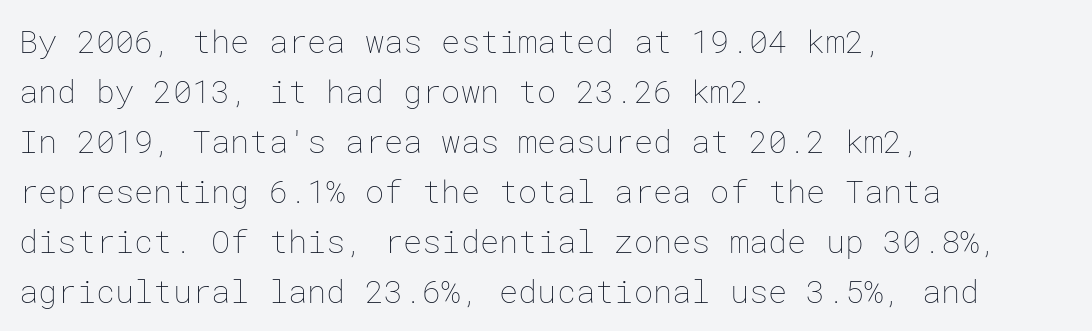
The image shows 32 px thin type, upright; set left-aligned, normal line spacing (1.56x), normal letter spacing, not underlined; low stroke contrast and a medium x-height.
